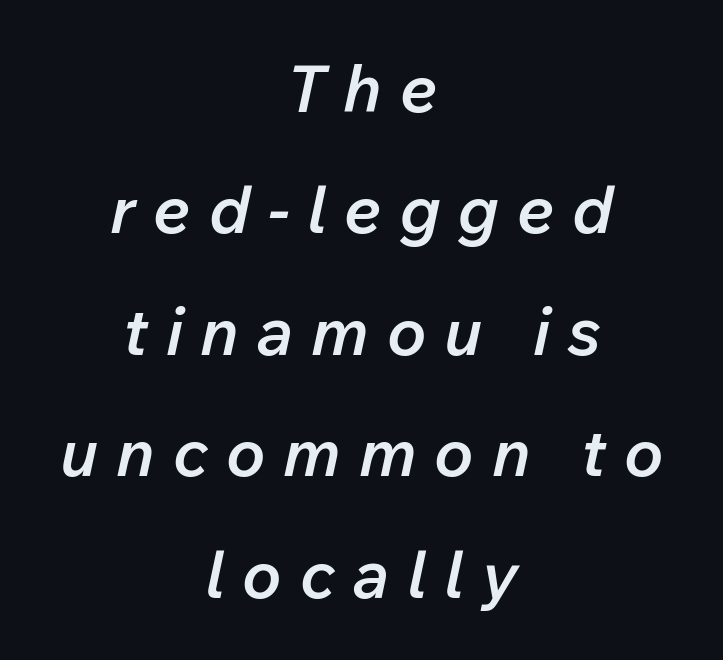
The image shows 66 px semibold type, italic (leaning right); set centered, line spacing 1.84x, unusually wide letter spacing (+0.27 em), not underlined; low stroke contrast and a medium x-height.
